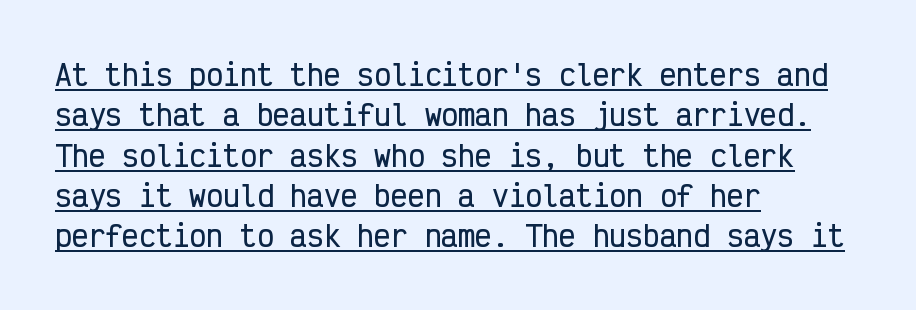
Q: Is the text italic (slanted)? A: No, it is upright.
Q: Is the typeface a serif or a sans-serif typeface? A: Sans-serif.
Q: Is the text underlined? A: Yes.
Q: How is the paragraph aligned? A: Left-aligned.
Q: Is the spacing between letters normal or unusually wide? A: Normal.
Q: Is the spacing between lines tight, normal or loose? A: Normal.
Q: Width (condensed, normal, or wide)? A: Condensed.
Q: Stroke contrast? A: Low.
Q: x-height? A: Medium.
Q: Monospaced? A: Yes.
